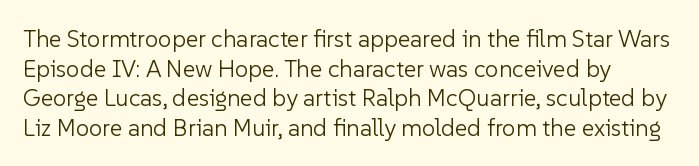
Q: Is the text bold? A: No.
Q: Is the text italic (slanted)? A: No, it is upright.
Q: Is the text underlined? A: No.
Q: Is the spacing between letters normal or unusually wide? A: Normal.
